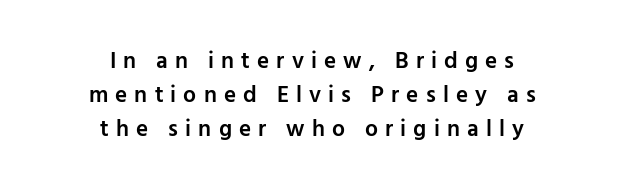
The image shows 23 px text type, upright; set centered, normal line spacing (1.47x), unusually wide letter spacing (+0.31 em), not underlined.
